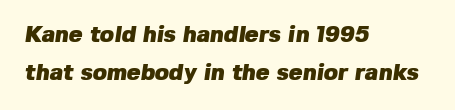
Beneath every word, the page is bare. Line starts are locked; line ends wander. Is there much room between lines? A standard amount, neither cramped nor airy. Spacing between characters is what you'd get straight out of the box. Typographic density is high because the face is bold.
